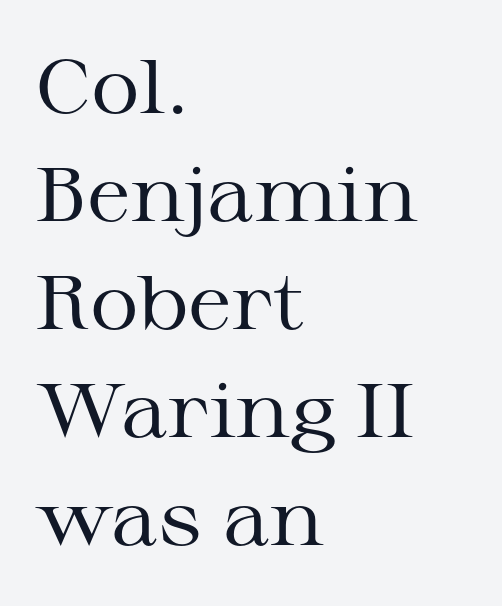
{"serif": "yes", "italic": "no", "bold": "no", "weight": "regular", "width": "wide", "stroke_contrast": "medium", "x_height": "medium", "monospaced": "no", "underline": "no", "align": "left", "line_spacing": "normal", "line_spacing_ratio": 1.42, "letter_spacing": "normal", "letter_spacing_em": 0.0, "glyph_px": 76}
